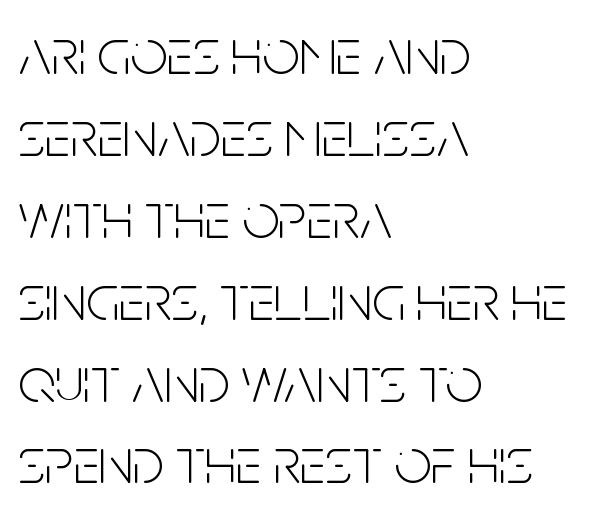
{"serif": "no", "italic": "no", "bold": "no", "weight": "light", "width": "condensed", "stroke_contrast": "low", "x_height": "large", "monospaced": "no", "underline": "no", "align": "left", "line_spacing": "normal", "line_spacing_ratio": 1.26, "letter_spacing": "normal", "letter_spacing_em": 0.0, "glyph_px": 65}
